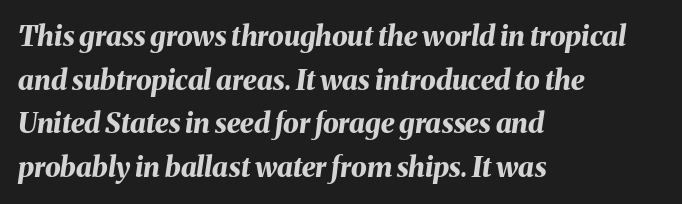
The image shows 28 px bold type, italic (leaning right); set left-aligned, normal line spacing (1.56x), normal letter spacing, not underlined; medium stroke contrast and a medium x-height.
